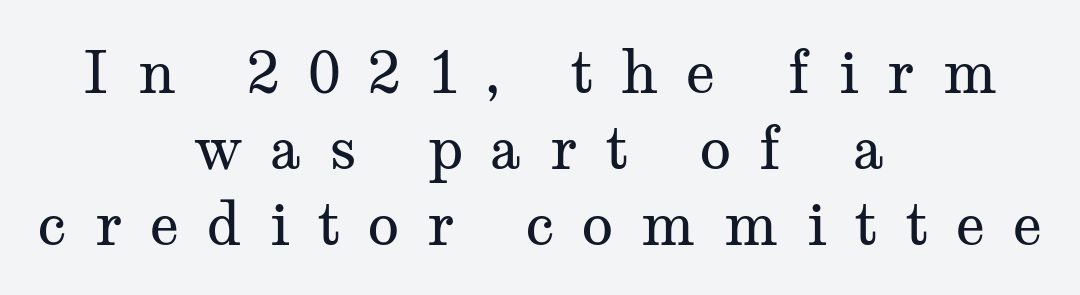
The image shows 58 px regular-weight, wide serif type, upright; set centered, normal line spacing (1.31x), unusually wide letter spacing (+0.47 em), not underlined; medium stroke contrast and a medium x-height.
